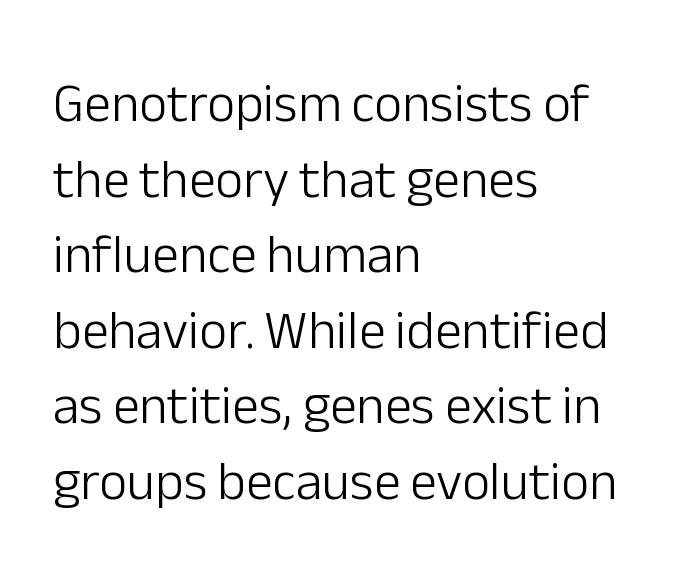
Q: Is the text bold? A: No.
Q: Is the text italic (slanted)? A: No, it is upright.
Q: Is the typeface a serif or a sans-serif typeface? A: Sans-serif.
Q: Is the text underlined? A: No.
Q: How is the paragraph aligned? A: Left-aligned.
Q: Is the spacing between letters normal or unusually wide? A: Normal.
Q: Is the spacing between lines tight, normal or loose? A: Normal.
Q: Width (condensed, normal, or wide)? A: Normal.
Q: Stroke contrast? A: Low.
Q: x-height? A: Medium.
Q: Monospaced? A: No.
